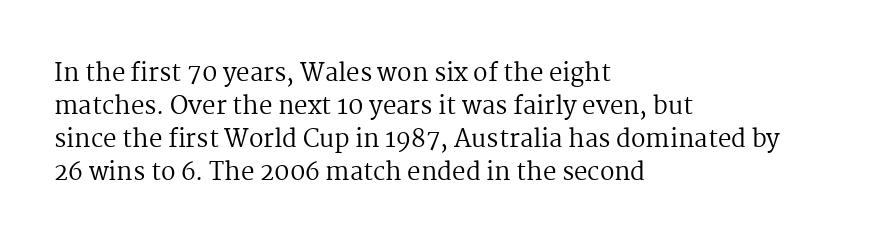
{"italic": "no", "bold": "no", "underline": "no", "align": "left", "line_spacing": "normal", "line_spacing_ratio": 1.37, "letter_spacing": "normal", "letter_spacing_em": 0.0, "glyph_px": 24}
